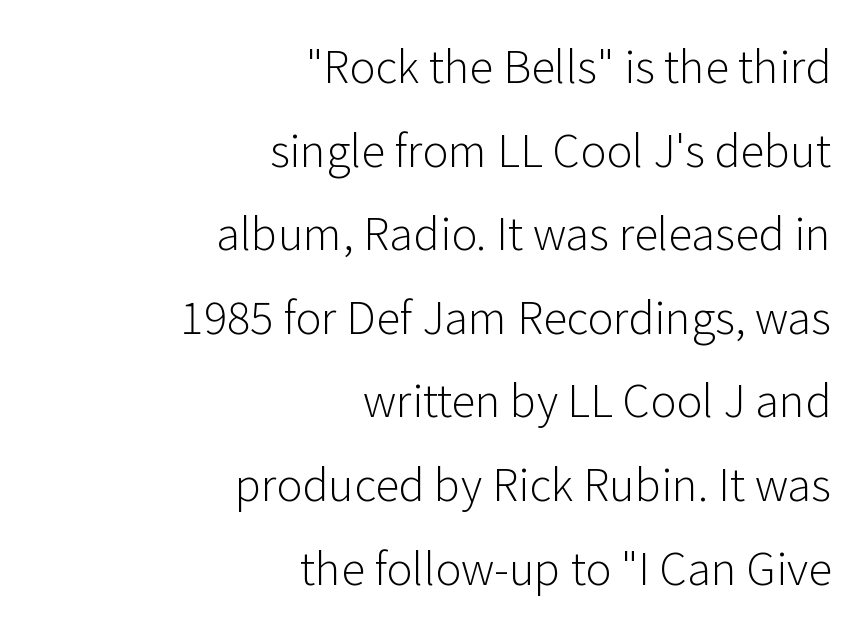
Q: Is the text bold? A: No.
Q: Is the text italic (slanted)? A: No, it is upright.
Q: Is the typeface a serif or a sans-serif typeface? A: Sans-serif.
Q: Is the text underlined? A: No.
Q: How is the paragraph aligned? A: Right-aligned.
Q: Is the spacing between letters normal or unusually wide? A: Normal.
Q: Is the spacing between lines tight, normal or loose? A: Loose.
Q: Width (condensed, normal, or wide)? A: Normal.
Q: Stroke contrast? A: Low.
Q: x-height? A: Medium.
Q: Monospaced? A: No.
